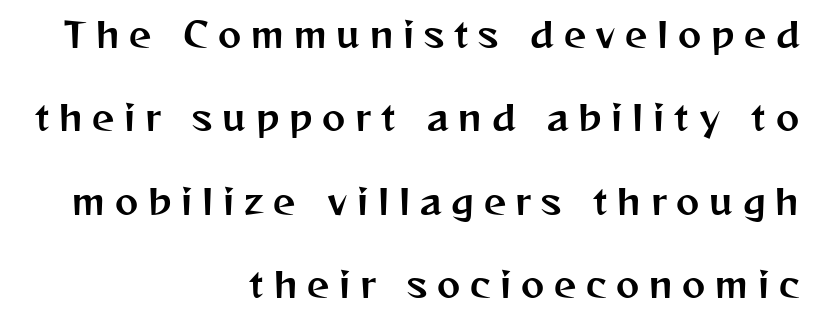
The space directly below the letters is spotless. Here the designer chose a conventional face with non-uniform glyph widths. The lines in this sample share a right terminus and differ only in where they begin. What's the leading like? Stretched, with rows far apart. A typesetter would mark this as roman, not italic.
